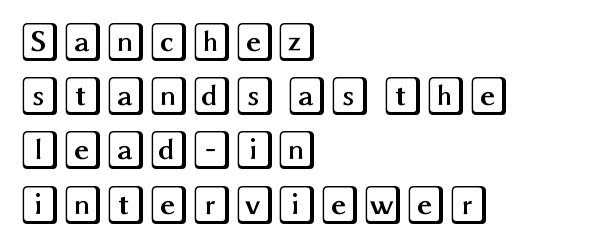
The image shows 39 px wide type, upright; set left-aligned, normal line spacing (1.39x), normal letter spacing, not underlined; a large x-height.
